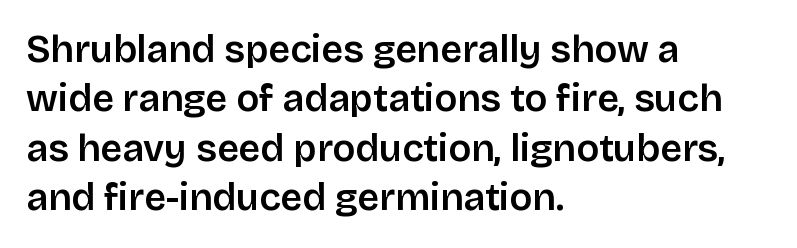
The image shows 38 px sans-serif type, upright; set left-aligned, normal line spacing (1.3x), normal letter spacing, not underlined; low stroke contrast and a large x-height.
